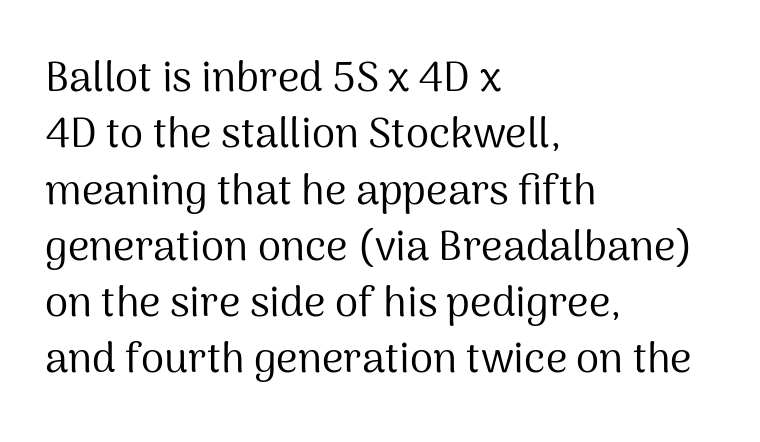
The image shows 42 px regular-weight sans-serif type, upright; set left-aligned, normal line spacing (1.34x), normal letter spacing, not underlined; medium stroke contrast and a medium x-height.
